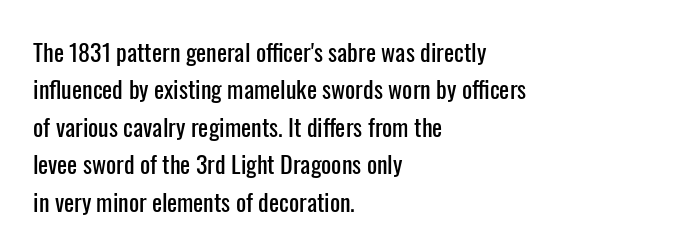
The image shows 24 px text type, upright; set left-aligned, normal line spacing (1.56x), normal letter spacing, not underlined.
